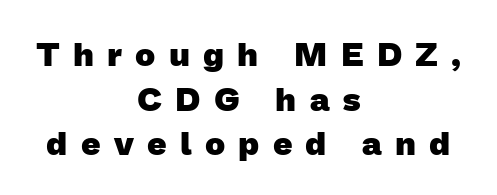
The image shows 34 px heavy sans-serif type; set centered, normal line spacing (1.31x), unusually wide letter spacing (+0.39 em), not underlined; low stroke contrast and a medium x-height.
